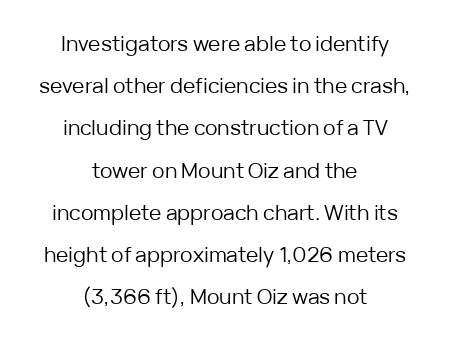
{"italic": "no", "bold": "no", "underline": "no", "align": "center", "line_spacing": "loose", "line_spacing_ratio": 2.01, "letter_spacing": "normal", "letter_spacing_em": 0.0, "glyph_px": 21}
